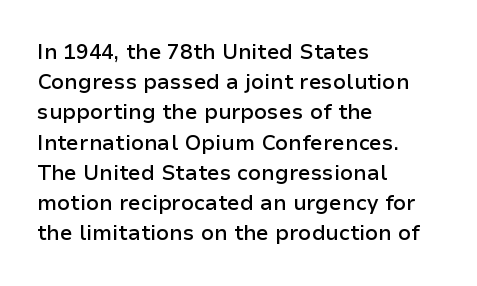
{"italic": "no", "bold": "semi", "underline": "no", "align": "left", "line_spacing": "normal", "line_spacing_ratio": 1.44, "letter_spacing": "normal", "letter_spacing_em": 0.0, "glyph_px": 21}
